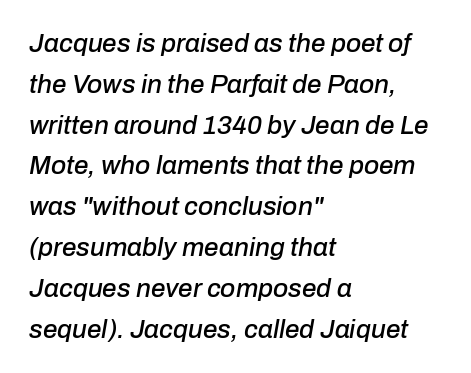
The paragraph has a hard left edge and a soft right edge. Vertical spacing — default. The glyphs look as if they've been sheared to an angle. Short note: letters normally spaced.
